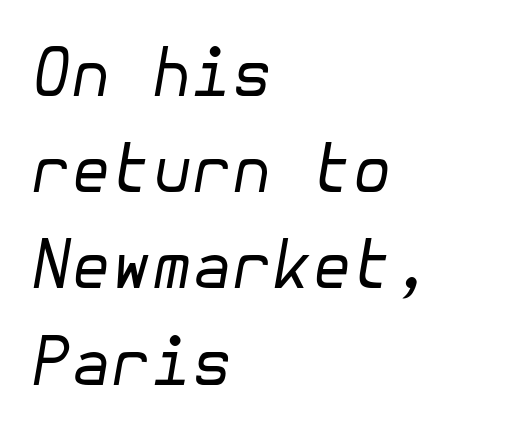
{"italic": "yes", "lean": "right", "slant_degrees": 10, "bold": "no", "weight": "regular", "width": "normal", "stroke_contrast": "low", "x_height": "medium", "underline": "no", "align": "left", "line_spacing": "normal", "line_spacing_ratio": 1.48, "letter_spacing": "normal", "letter_spacing_em": 0.0, "glyph_px": 65}
